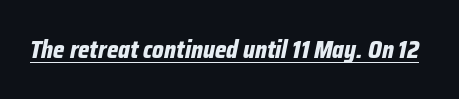
Plenty of ink on the page — the face is bold. The rendering applies a slant to the glyphs. The line texture is even and compact thanks to regular tracking. A continuous stroke trails under the words, as in a hyperlink.
